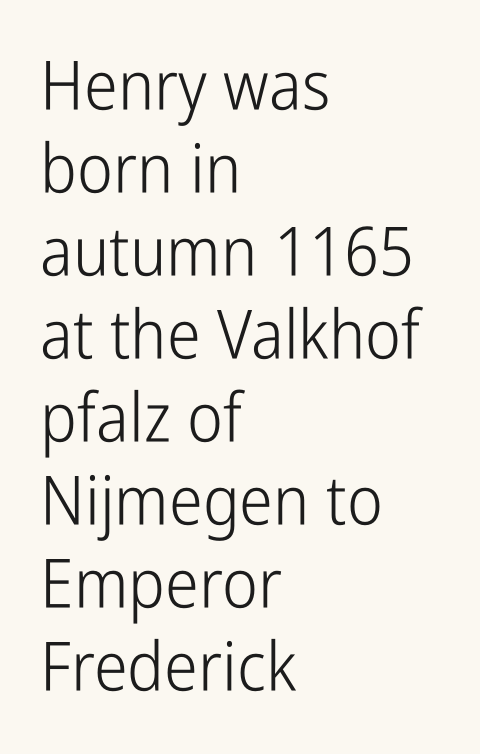
The zone under the glyphs is completely vacant. Is the block centered? No — it sits flush against the left margin. The text was rendered using a sans face with plain stroke endings. These glyphs show unthickened strokes, regular width or finer. What stands out about the letter spacing? Nothing — it is the standard amount.
